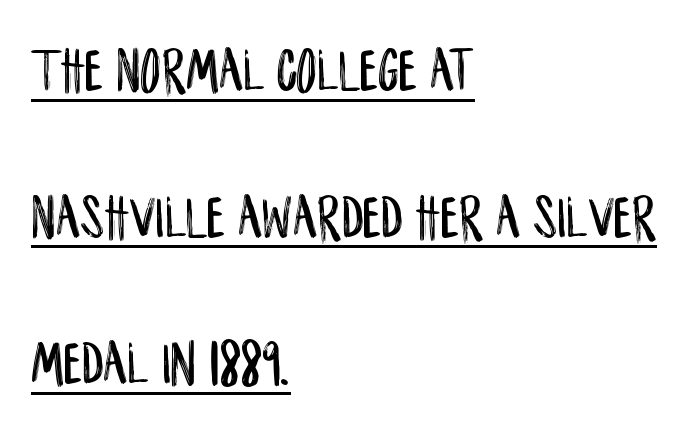
All the whitespace from short lines collects on the right. Observe the ordinary spacing: letters are neighbours, not strangers. The face used here is a sans, in the tradition of grotesques and geometrics. Caption: lettering with a line underneath. Posture: straight, roman, zero tilt.
